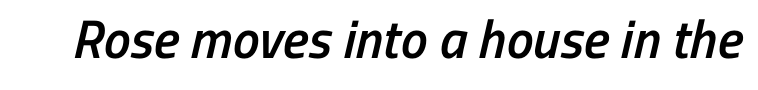
The letters advance in unequal steps, a hallmark of proportional type. The text was rendered using a sans face with plain stroke endings. A bare baseline throughout the passage. On the weight axis this lands at semibold, roughly 600. The letters sit at their default tracking, neither squeezed nor spread.
